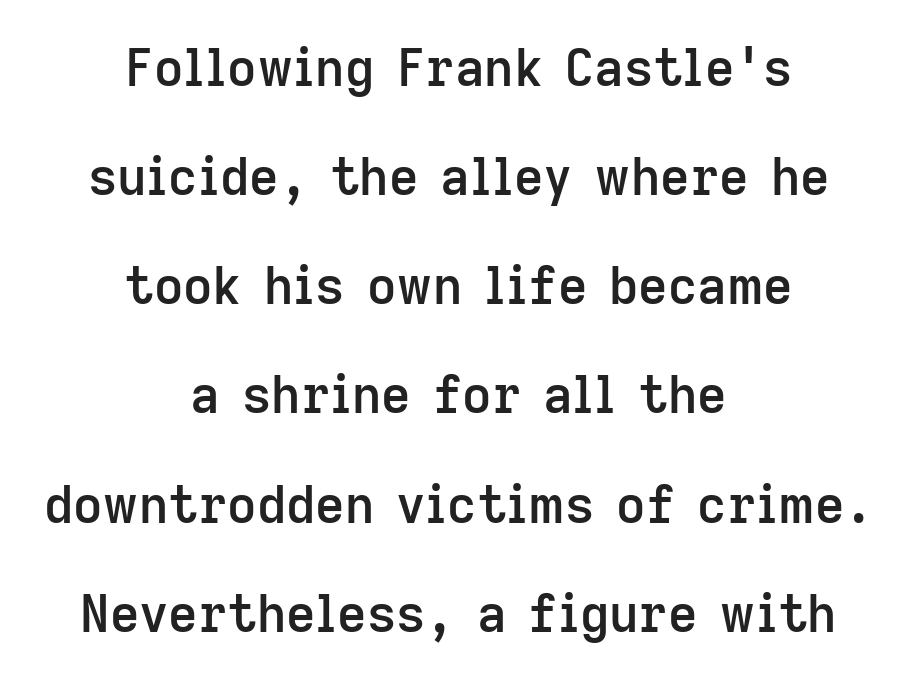
Nope, no serifs anywhere on these letters. Does the copy run flush right? No — it is centered line by line. Weight check: semibold — heavier than regular, not quite bold. Rendered with straight, roman letterforms.
